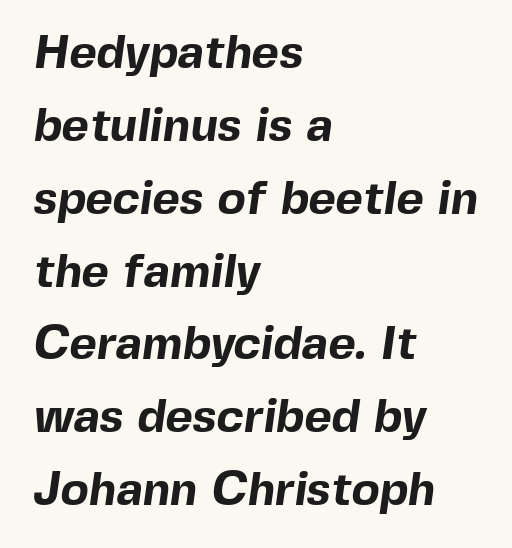
Q: Is the text bold? A: Yes.
Q: Is the typeface a serif or a sans-serif typeface? A: Sans-serif.
Q: Is the text underlined? A: No.
Q: How is the paragraph aligned? A: Left-aligned.
Q: Is the spacing between letters normal or unusually wide? A: Normal.
Q: Is the spacing between lines tight, normal or loose? A: Normal.
Q: Width (condensed, normal, or wide)? A: Normal.
Q: x-height? A: Medium.
Q: Monospaced? A: No.
